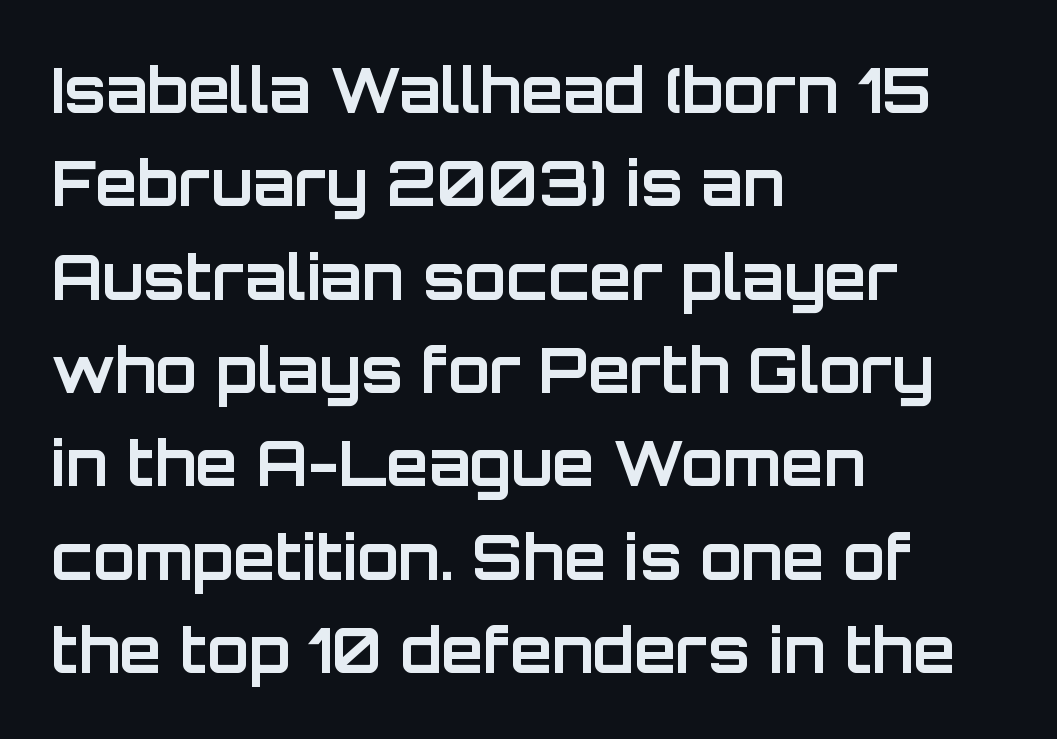
{"serif": "no", "italic": "no", "bold": "yes", "weight": "bold", "width": "normal", "stroke_contrast": "low", "x_height": "large", "monospaced": "no", "underline": "no", "align": "left", "line_spacing": "normal", "line_spacing_ratio": 1.53, "letter_spacing": "normal", "letter_spacing_em": 0.0, "glyph_px": 61}
